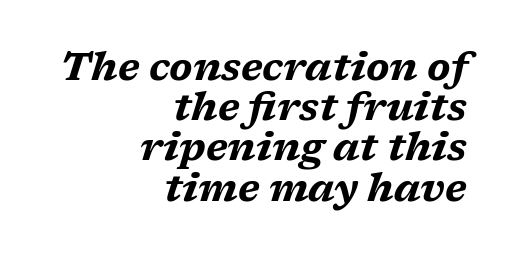
{"italic": "yes", "lean": "right", "slant_degrees": 17, "bold": "yes", "weight": "bold", "width": "wide", "stroke_contrast": "medium", "x_height": "medium", "monospaced": "no", "underline": "no", "align": "right", "line_spacing": "tight", "line_spacing_ratio": 1.03, "letter_spacing": "normal", "letter_spacing_em": 0.0, "glyph_px": 39}
